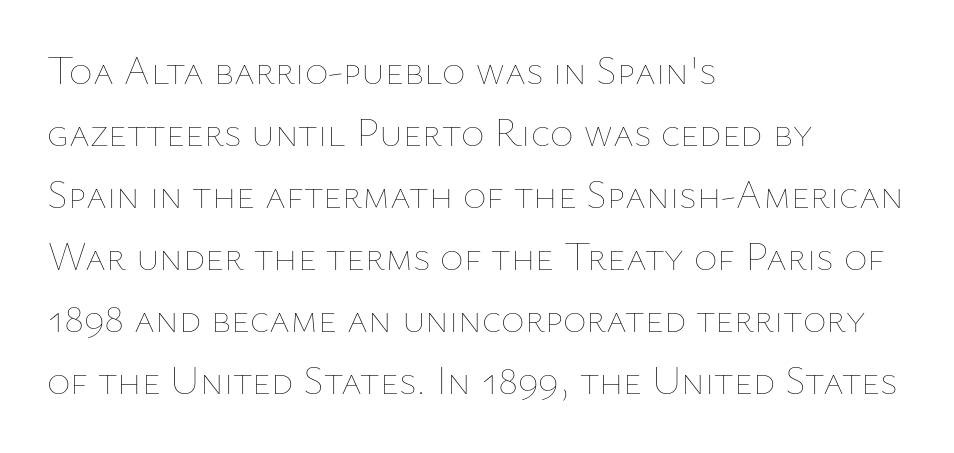
Q: Is the text bold? A: No.
Q: Is the text italic (slanted)? A: No, it is upright.
Q: Is the text underlined? A: No.
Q: How is the paragraph aligned? A: Left-aligned.
Q: Is the spacing between letters normal or unusually wide? A: Normal.
Q: Is the spacing between lines tight, normal or loose? A: Normal.
Q: Width (condensed, normal, or wide)? A: Normal.
Q: Stroke contrast? A: Low.
Q: x-height? A: Medium.
Q: Monospaced? A: No.
